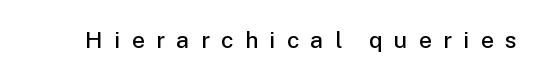
Q: Is the text bold? A: Semi-bold.
Q: Is the text italic (slanted)? A: No, it is upright.
Q: Is the text underlined? A: No.
Q: Is the spacing between letters normal or unusually wide? A: Unusually wide.
